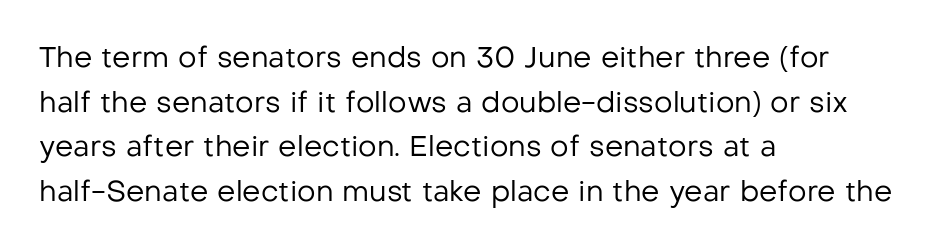
You could not count columns in this text — the font is proportionally spaced. The space directly below the letters is spotless. Compared with a centered layout, this one pins lines to the left instead. The font family rendered here belongs to the sans-serif group.
